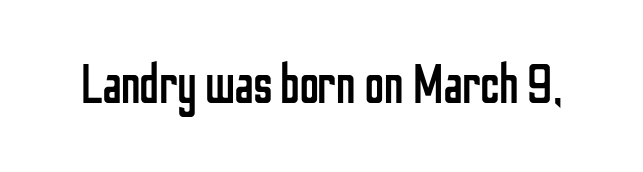
Q: Is the text bold? A: No.
Q: Is the text italic (slanted)? A: No, it is upright.
Q: Is the typeface a serif or a sans-serif typeface? A: Sans-serif.
Q: Is the text underlined? A: No.
Q: Is the spacing between letters normal or unusually wide? A: Normal.
Q: Width (condensed, normal, or wide)? A: Condensed.
Q: Stroke contrast? A: Low.
Q: x-height? A: Medium.
Q: Monospaced? A: No.
